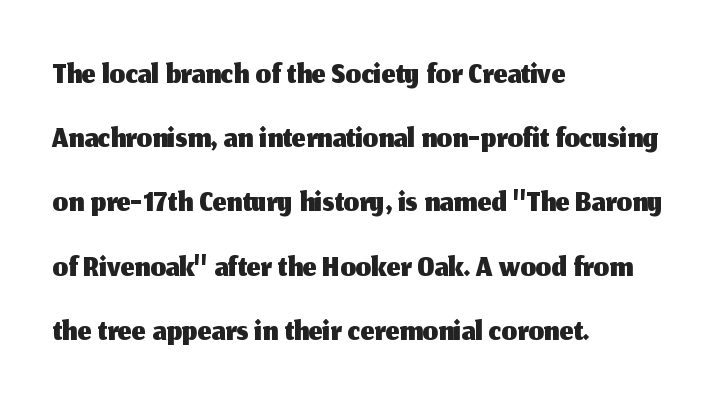
The leading is moderate, giving the passage an even texture. A clean baseline with only descenders dipping below it. Each letter keeps its own natural width here, so spacing adapts to shape. Caption: standard tracking, unaltered.
